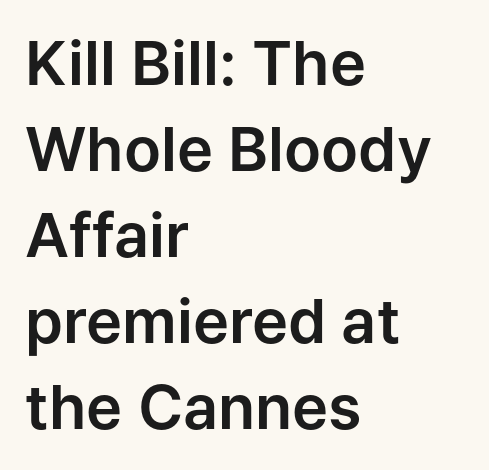
The image shows 61 px sans-serif type, upright; set left-aligned, normal line spacing (1.41x), normal letter spacing, not underlined; low stroke contrast and a medium x-height.
